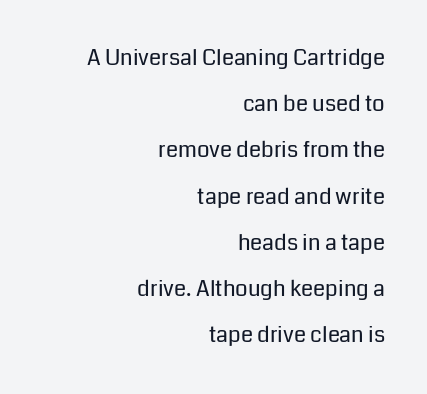
{"italic": "no", "bold": "no", "underline": "no", "align": "right", "line_spacing": "loose", "line_spacing_ratio": 2.1, "letter_spacing": "normal", "letter_spacing_em": 0.0, "glyph_px": 22}
